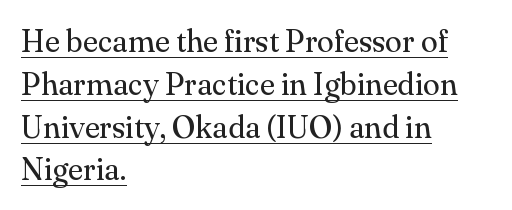
The image shows 31 px regular-weight serif type, upright; set left-aligned, normal line spacing (1.38x), normal letter spacing, underlined; medium stroke contrast and a small x-height.
